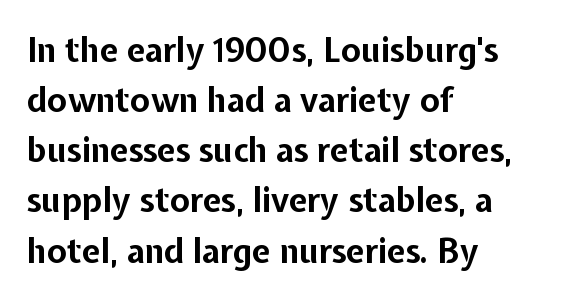
Q: Is the text bold? A: Yes.
Q: Is the text italic (slanted)? A: No, it is upright.
Q: Is the typeface a serif or a sans-serif typeface? A: Sans-serif.
Q: Is the text underlined? A: No.
Q: How is the paragraph aligned? A: Left-aligned.
Q: Is the spacing between letters normal or unusually wide? A: Normal.
Q: Is the spacing between lines tight, normal or loose? A: Normal.
Q: Width (condensed, normal, or wide)? A: Normal.
Q: Stroke contrast? A: Low.
Q: x-height? A: Medium.
Q: Monospaced? A: No.
